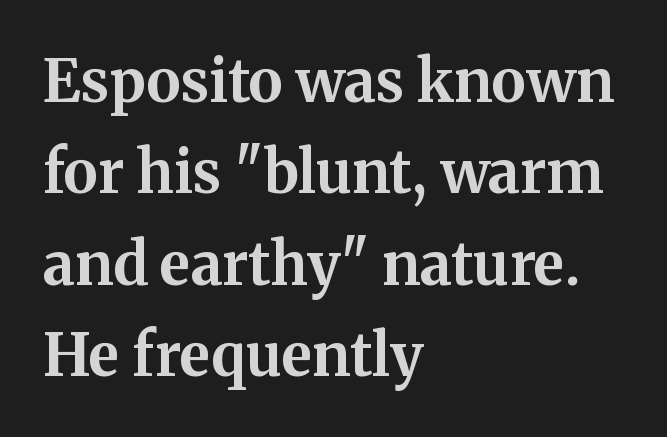
The space beneath each line is pristine and unruled. Characters remain perfectly vertical along every line. Does the type have serifs? Yes, each stem ends in a small foot. On the weight axis this lands at bold, roughly 700. Varying glyph widths throughout — classic text-font behaviour.
